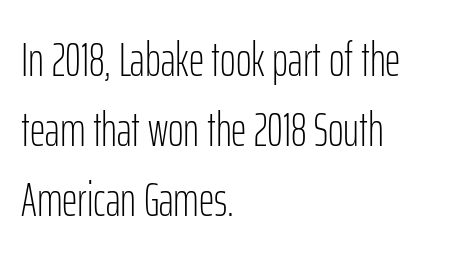
{"serif": "no", "italic": "no", "bold": "no", "weight": "light", "width": "condensed", "stroke_contrast": "low", "x_height": "medium", "monospaced": "no", "underline": "no", "align": "left", "line_spacing": "normal", "line_spacing_ratio": 1.46, "letter_spacing": "normal", "letter_spacing_em": 0.0, "glyph_px": 48}
